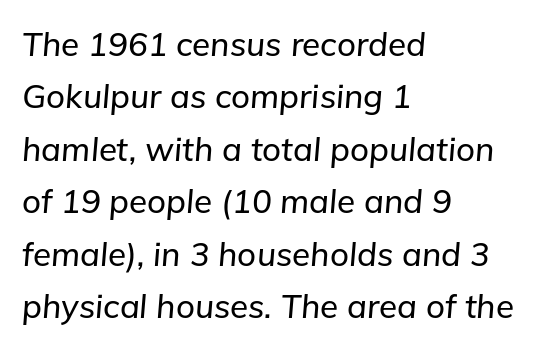
Q: Is the text italic (slanted)? A: Yes, it leans right by about 5 degrees.
Q: Is the text underlined? A: No.
Q: How is the paragraph aligned? A: Left-aligned.
Q: Is the spacing between letters normal or unusually wide? A: Normal.
Q: Is the spacing between lines tight, normal or loose? A: Normal.
Q: Width (condensed, normal, or wide)? A: Normal.
Q: Stroke contrast? A: Low.
Q: x-height? A: Medium.
Q: Monospaced? A: No.
